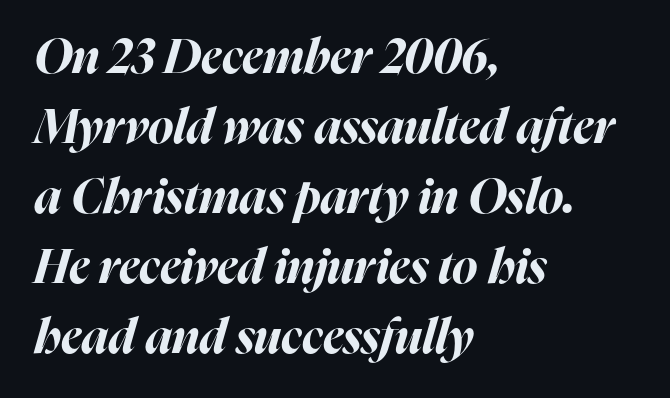
Q: Is the text bold? A: Yes.
Q: Is the text italic (slanted)? A: Yes, it leans right by about 16 degrees.
Q: Is the text underlined? A: No.
Q: How is the paragraph aligned? A: Left-aligned.
Q: Is the spacing between letters normal or unusually wide? A: Normal.
Q: Is the spacing between lines tight, normal or loose? A: Normal.
Q: Width (condensed, normal, or wide)? A: Normal.
Q: Stroke contrast? A: High.
Q: x-height? A: Medium.
Q: Monospaced? A: No.
